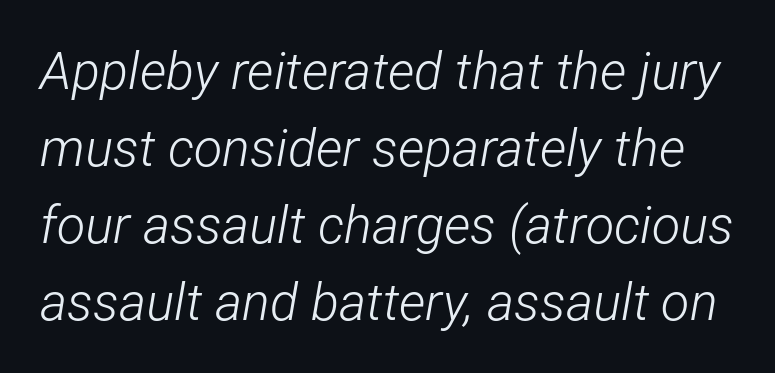
{"italic": "yes", "lean": "right", "slant_degrees": 12, "bold": "no", "weight": "light", "width": "condensed", "stroke_contrast": "low", "x_height": "medium", "monospaced": "no", "underline": "no", "line_spacing": "normal", "line_spacing_ratio": 1.48, "letter_spacing": "normal", "letter_spacing_em": 0.0, "glyph_px": 52}
